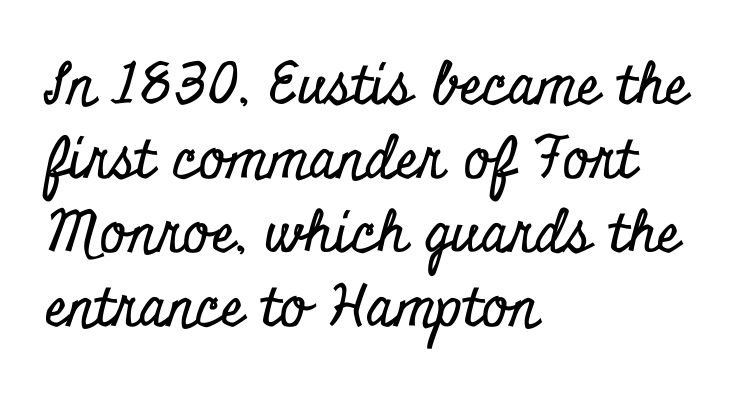
Type without underlining. Note the varied advance widths — an 'i' is clearly narrower than an 'm'. Look at the tracking — it's just the regular setting, nothing added. One glance says typical: line gaps are just what's usual.
